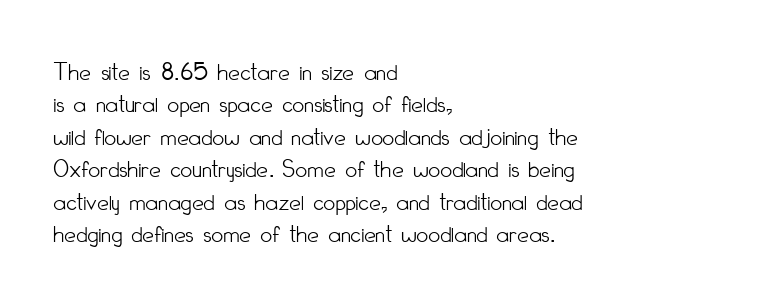
{"italic": "no", "bold": "no", "underline": "no", "align": "left", "line_spacing": "normal", "line_spacing_ratio": 1.25, "letter_spacing": "normal", "letter_spacing_em": 0.0, "glyph_px": 26}
